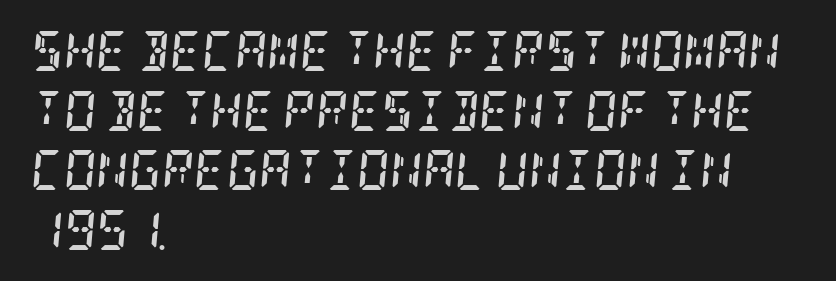
{"serif": "yes", "italic": "yes", "lean": "right", "slant_degrees": 5, "bold": "yes", "weight": "semibold", "width": "condensed", "stroke_contrast": "low", "x_height": "large", "underline": "no", "align": "left", "line_spacing": "normal", "line_spacing_ratio": 1.49, "letter_spacing": "normal", "letter_spacing_em": 0.0, "glyph_px": 40}
